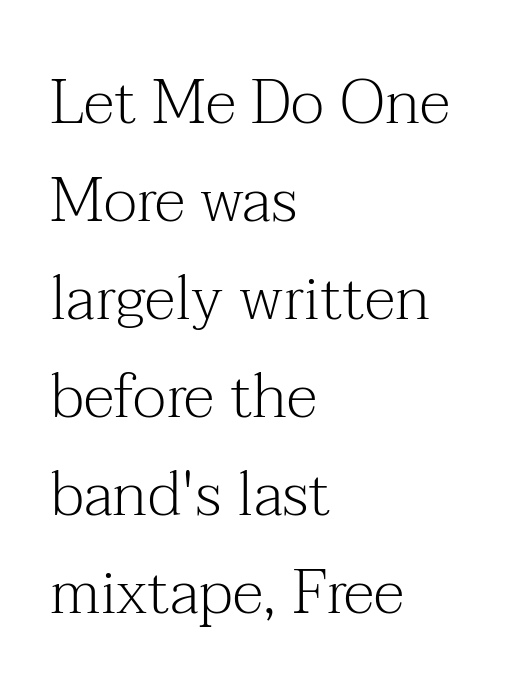
The image shows 62 px light serif type, upright; set left-aligned, normal line spacing (1.58x), normal letter spacing, not underlined; medium stroke contrast and a medium x-height.
